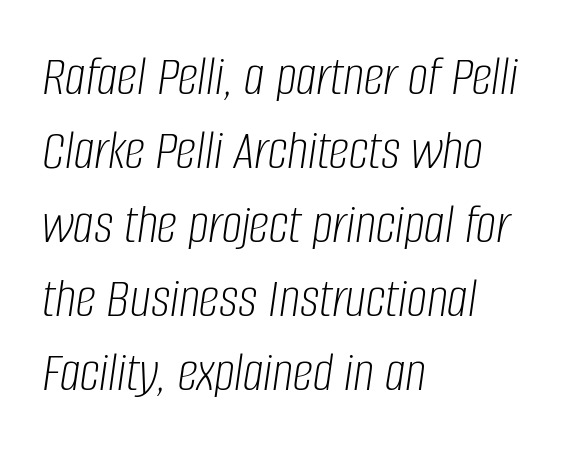
{"italic": "yes", "lean": "right", "slant_degrees": 8, "bold": "no", "weight": "light", "width": "condensed", "stroke_contrast": "low", "x_height": "large", "monospaced": "no", "underline": "no", "align": "left", "line_spacing": "normal", "line_spacing_ratio": 1.3, "letter_spacing": "normal", "letter_spacing_em": 0.0, "glyph_px": 57}
